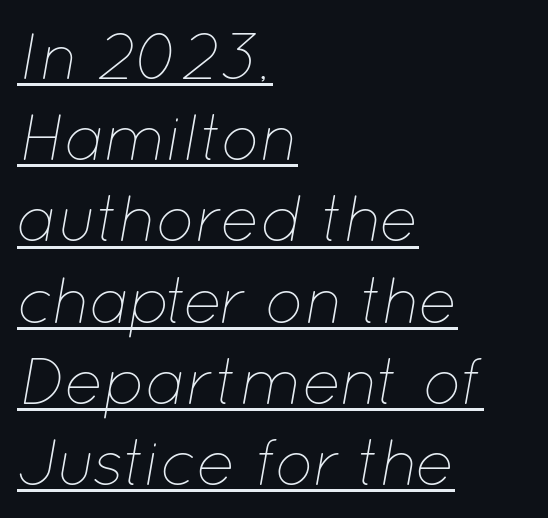
Does a line run under the words? Yes, clearly. The lines in this sample share a left origin and differ only in where they stop. Would a proofreader flag this as italicized? Yes. Proportional: the letters do not fall into vertical columns. The vertical gap from one line to the next is medium.
